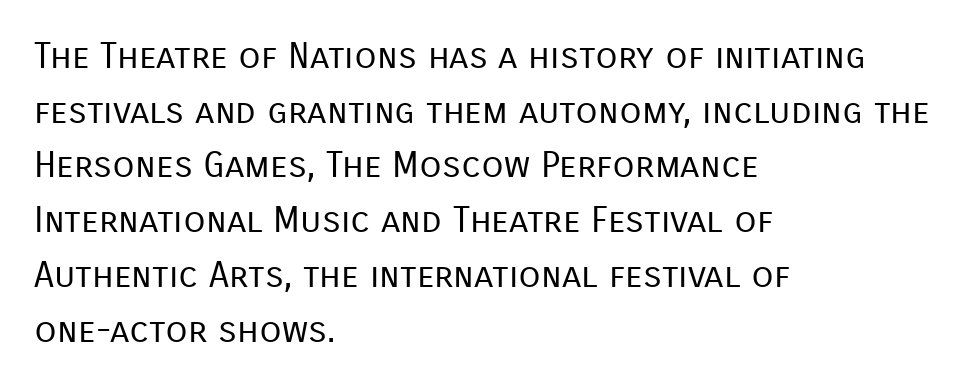
These lines were composed using upright roman letters. The lines are quadded left. Letterform terminals end flat and unadorned throughout the passage. The face used here is proportionally spaced, like ordinary book or web type. Each row of text sits above clean, open space. Heft: none added — not bold.
